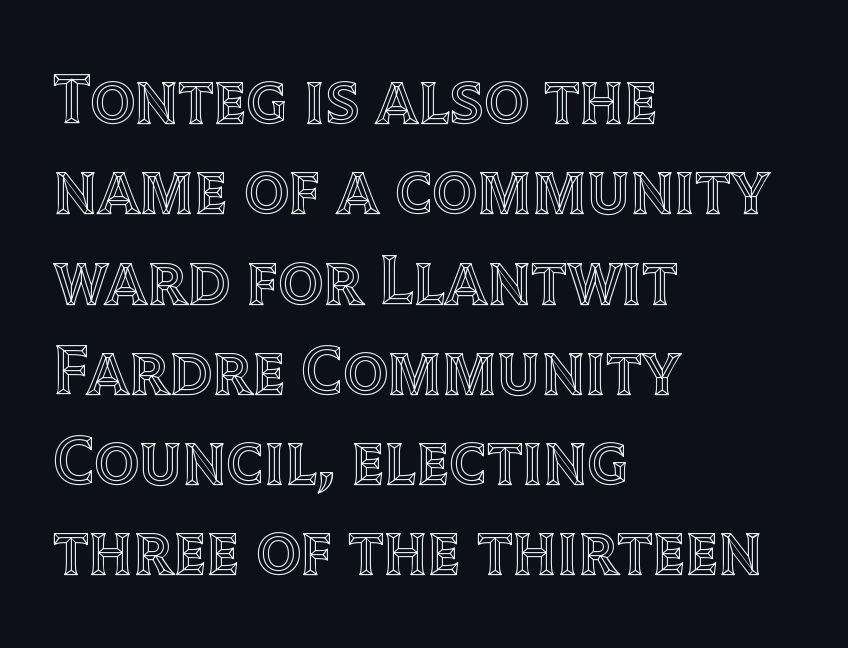
Q: Is the text italic (slanted)? A: No, it is upright.
Q: Is the text underlined? A: No.
Q: How is the paragraph aligned? A: Left-aligned.
Q: Is the spacing between letters normal or unusually wide? A: Normal.
Q: Is the spacing between lines tight, normal or loose? A: Normal.
Q: Width (condensed, normal, or wide)? A: Normal.
Q: x-height? A: Large.
Q: Monospaced? A: No.
